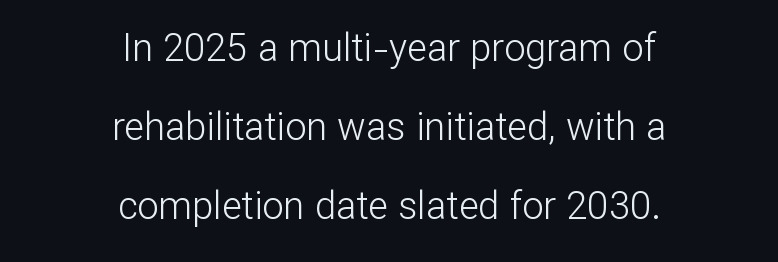
{"serif": "no", "italic": "no", "bold": "no", "weight": "light", "width": "normal", "stroke_contrast": "low", "x_height": "medium", "monospaced": "no", "underline": "no", "align": "center", "line_spacing": "loose", "line_spacing_ratio": 2.08, "letter_spacing": "normal", "letter_spacing_em": 0.0, "glyph_px": 38}
